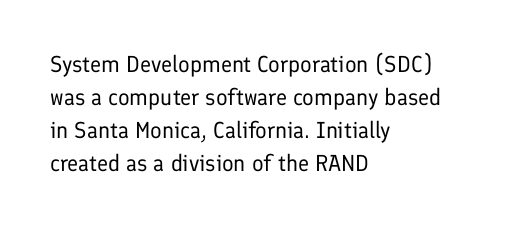
{"italic": "no", "bold": "no", "underline": "no", "align": "left", "line_spacing": "normal", "line_spacing_ratio": 1.44, "letter_spacing": "normal", "letter_spacing_em": 0.0, "glyph_px": 23}
